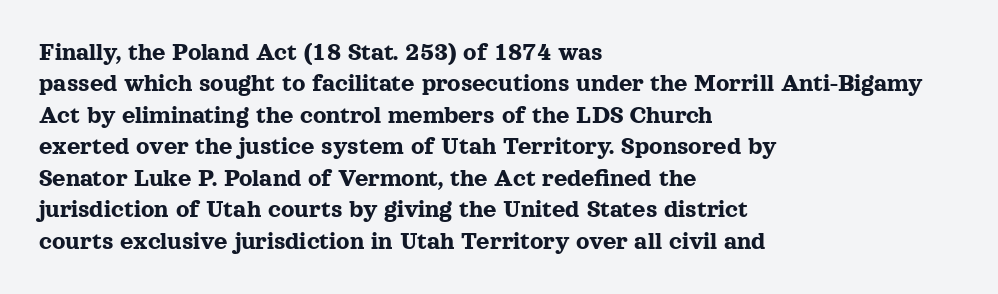
{"italic": "no", "underline": "no", "align": "left", "line_spacing_ratio": 1.21, "letter_spacing": "normal", "letter_spacing_em": 0.0, "glyph_px": 26}
